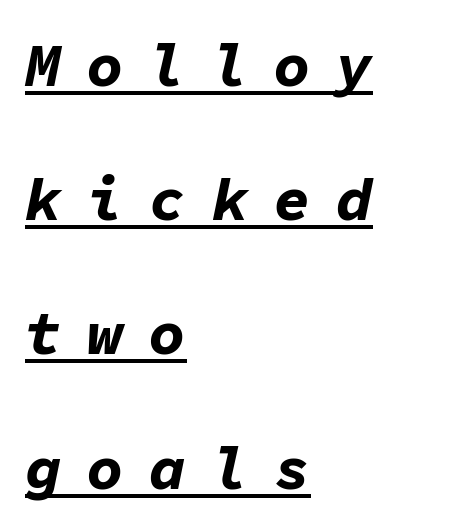
The glyphs look as if they've been sheared to an angle. Students, this is bold: see how much ink each stroke carries. This rendering widens character spacing well past its baseline value. Is the block centered? No — it sits flush against the left margin. The vertical gap from one line to the next is large. Has an underline been added? It has.
